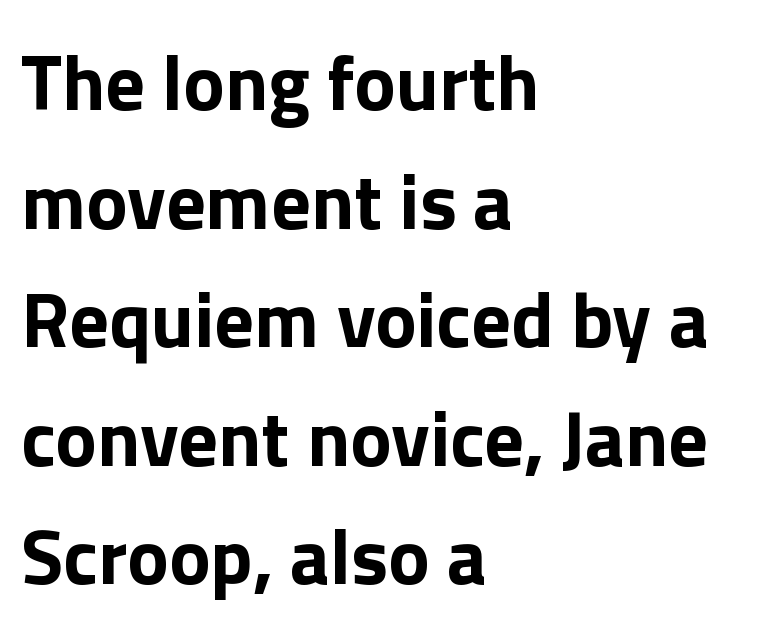
Here the glyphs are tracked normally, forming tight word shapes. The lines sit at an ordinary, default distance from one another. If you drew a ruler down the left edge, every line would touch it. This sample has the flowing, uneven cadence of proportional lettering.
